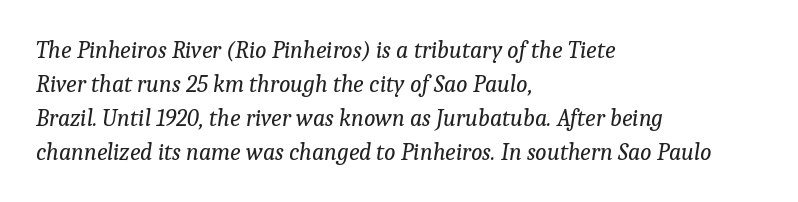
Q: Is the text bold? A: No.
Q: Is the text italic (slanted)? A: Yes, it leans right by about 9 degrees.
Q: Is the text underlined? A: No.
Q: How is the paragraph aligned? A: Left-aligned.
Q: Is the spacing between letters normal or unusually wide? A: Normal.
Q: Is the spacing between lines tight, normal or loose? A: Normal.
